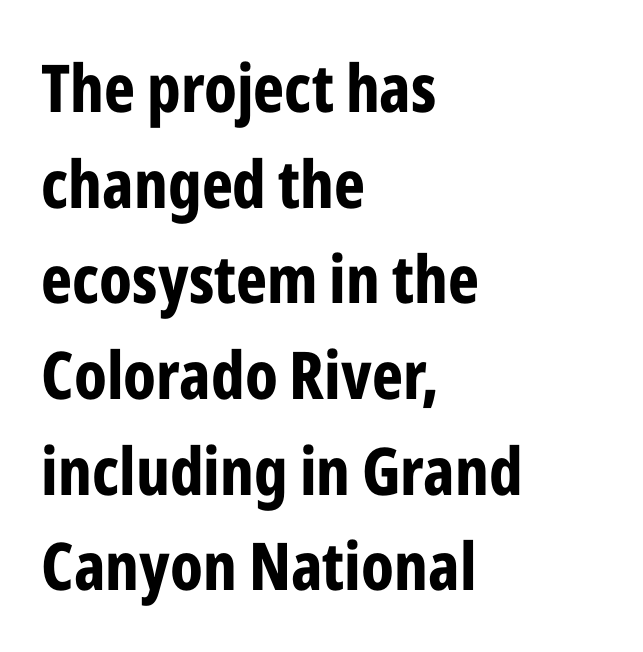
Q: Is the text bold? A: Yes.
Q: Is the text italic (slanted)? A: No, it is upright.
Q: Is the typeface a serif or a sans-serif typeface? A: Sans-serif.
Q: Is the text underlined? A: No.
Q: How is the paragraph aligned? A: Left-aligned.
Q: Is the spacing between letters normal or unusually wide? A: Normal.
Q: Is the spacing between lines tight, normal or loose? A: Normal.
Q: Width (condensed, normal, or wide)? A: Condensed.
Q: Stroke contrast? A: Low.
Q: x-height? A: Medium.
Q: Monospaced? A: No.
